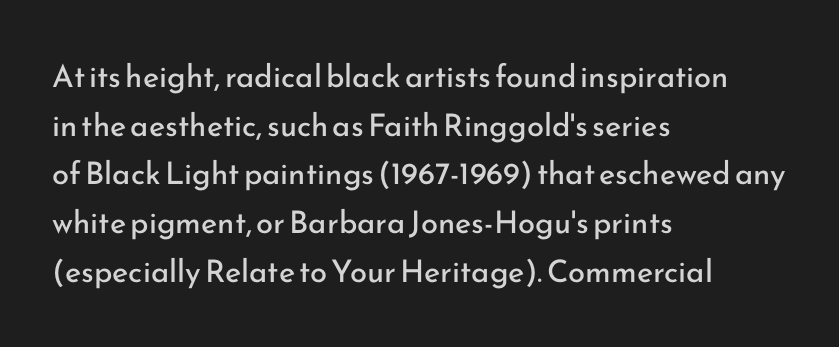
{"serif": "no", "italic": "no", "bold": "no", "weight": "regular", "width": "normal", "stroke_contrast": "low", "x_height": "small", "monospaced": "no", "underline": "no", "align": "left", "line_spacing": "normal", "line_spacing_ratio": 1.57, "letter_spacing": "normal", "letter_spacing_em": 0.0, "glyph_px": 31}
